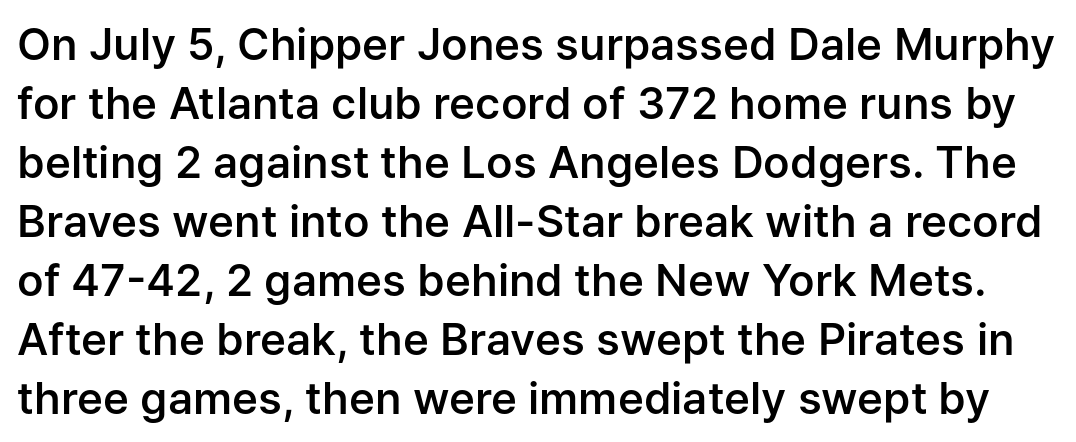
The space between consecutive lines is moderate. The strokes are fattened partway — semibold, not bold. Posture: vertical. Grotesque or geometric, the face here clearly has no serifs.
